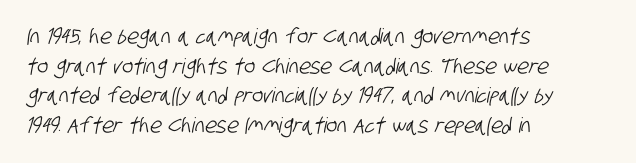
{"underline": "no", "align": "left", "line_spacing": "normal", "line_spacing_ratio": 1.41, "letter_spacing": "normal", "letter_spacing_em": 0.0, "glyph_px": 21}
